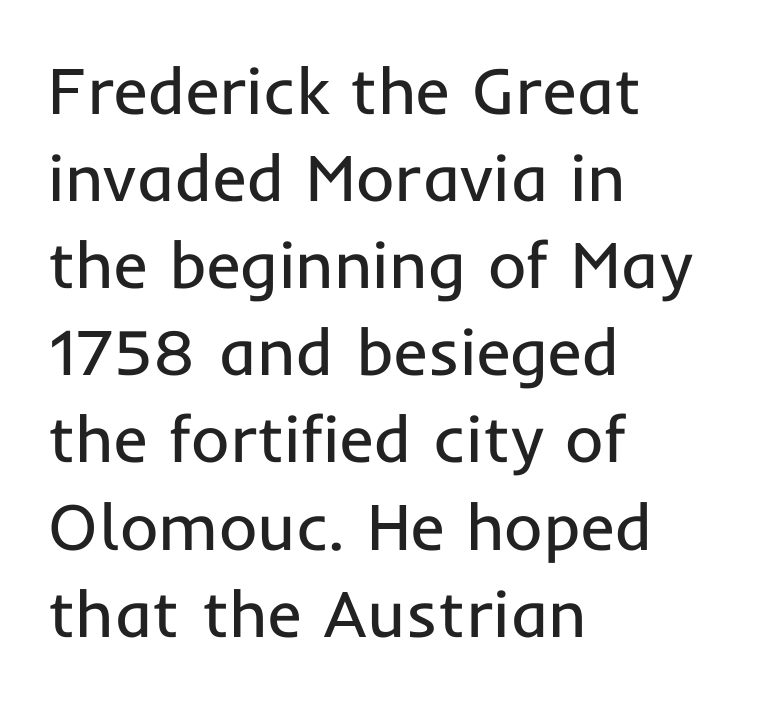
The image shows 66 px regular-weight sans-serif type, upright; set left-aligned, normal line spacing (1.32x), normal letter spacing, not underlined; low stroke contrast and a medium x-height.
